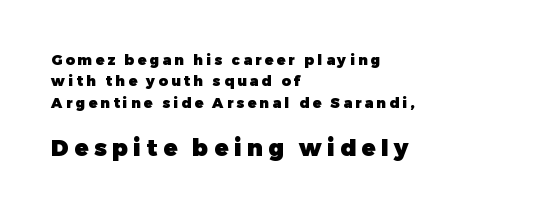
This rendering features lettering with no underline. Top chunk: small. Bottom chunk: large. The passage shown has open, widely tracked lettering throughout. These words are printed bold, with thick strokes throughout. This sample is left-justified, so line endings fall wherever the words run out. The lettering stays uniformly vertical, giving the passage a roman look.
